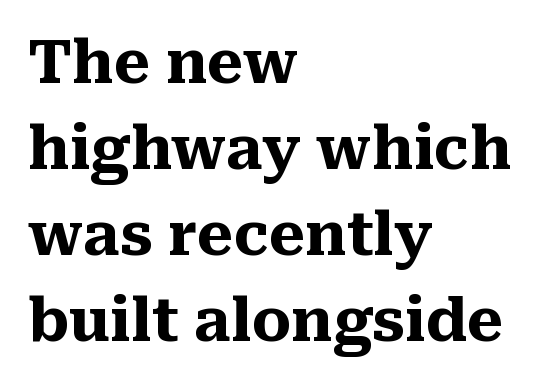
{"serif": "yes", "italic": "no", "bold": "yes", "weight": "heavy", "width": "normal", "stroke_contrast": "medium", "x_height": "medium", "monospaced": "no", "underline": "no", "align": "left", "line_spacing": "normal", "line_spacing_ratio": 1.46, "letter_spacing": "normal", "letter_spacing_em": 0.0, "glyph_px": 59}
